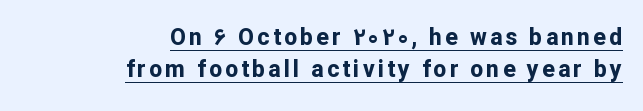
{"italic": "no", "bold": "yes", "underline": "yes", "align": "right", "line_spacing": "normal", "line_spacing_ratio": 1.37, "glyph_px": 23}
